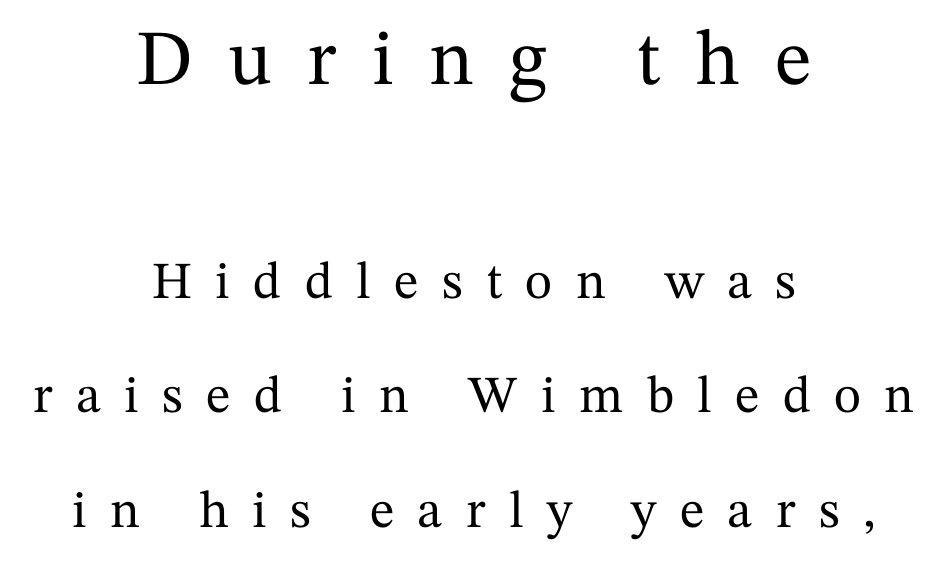
The designer dialed line spacing up above the default. Block one is the big one; block two sits smaller underneath. This rendering uses center alignment, leaving both contours irregular but symmetric. Just letters on the line, the space beneath them empty. The characters display serif detailing at their extremities.
